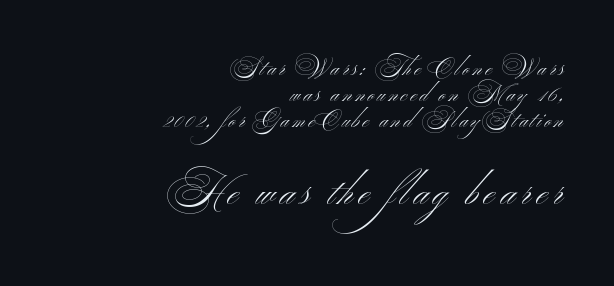
Q: Is the text bold? A: No.
Q: Is the typeface a serif or a sans-serif typeface? A: Sans-serif.
Q: Is the text underlined? A: No.
Q: How is the paragraph aligned? A: Right-aligned.
Q: Which block of text is set in a larger size, the first (top) or the second (bottom)? A: The second (bottom) one.
Q: Width (condensed, normal, or wide)? A: Wide.
Q: Stroke contrast? A: Medium.
Q: x-height? A: Small.
Q: Monospaced? A: No.
